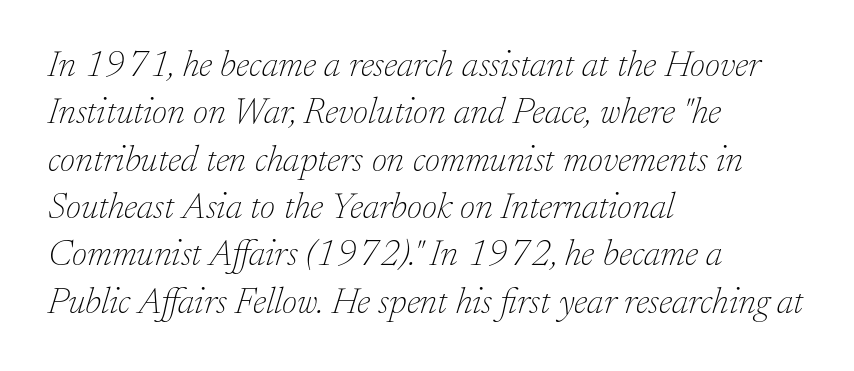
The image shows 37 px thin serif type, italic (leaning right); set left-aligned, normal line spacing (1.28x), normal letter spacing, not underlined; low stroke contrast and a small x-height.
